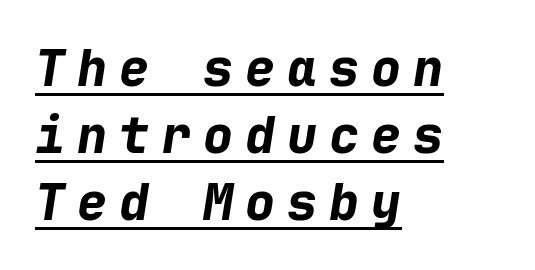
Q: Is the text bold? A: Yes.
Q: Is the text italic (slanted)? A: Yes, it leans right by about 9 degrees.
Q: Is the text underlined? A: Yes.
Q: How is the paragraph aligned? A: Left-aligned.
Q: Is the spacing between letters normal or unusually wide? A: Unusually wide.
Q: Is the spacing between lines tight, normal or loose? A: Normal.
Q: Width (condensed, normal, or wide)? A: Normal.
Q: Stroke contrast? A: Low.
Q: x-height? A: Medium.
Q: Monospaced? A: Yes.
